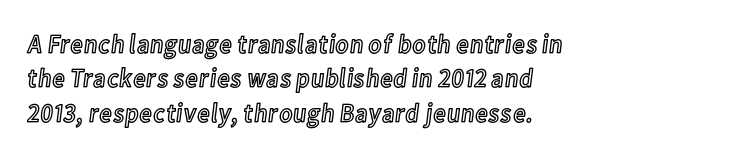
The image shows 27 px text type; set left-aligned, normal line spacing (1.27x), normal letter spacing, not underlined.
